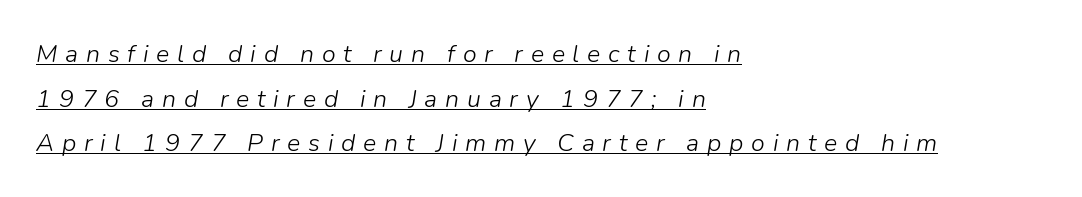
Looking at the ascenders, they clearly lean. A typographer would call this underscored text. Look at the tracking — it's clearly loosened, letters drifting apart. The passage is arranged the way most books set body copy — flush left. Ink coverage per letter is moderate at most.
